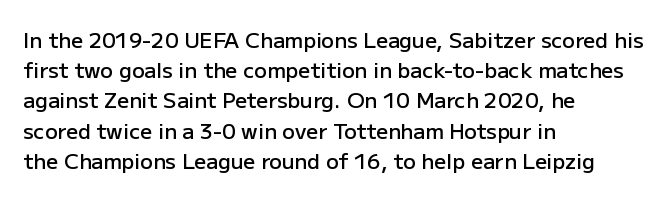
Q: Is the text bold? A: Semi-bold.
Q: Is the text italic (slanted)? A: No, it is upright.
Q: Is the text underlined? A: No.
Q: How is the paragraph aligned? A: Left-aligned.
Q: Is the spacing between letters normal or unusually wide? A: Normal.
Q: Is the spacing between lines tight, normal or loose? A: Normal.
